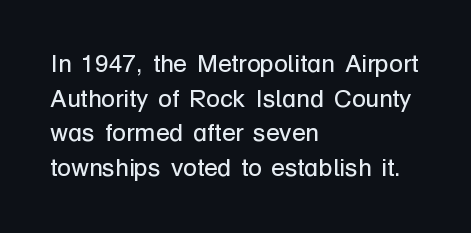
The letters stand straight up with perfectly vertical stems. The typesetter chose a ragged-right arrangement here. What's the leading like? Ordinary, nothing unusual. Nothing unusual about the tracking: characters are spaced as the font intends. Is the stroke heavy? The answer is a plain regular-or-lighter.
